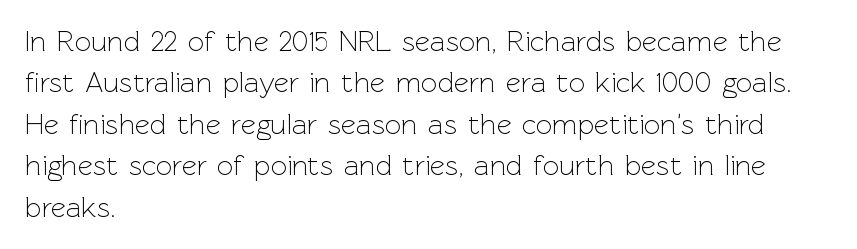
{"serif": "no", "italic": "no", "bold": "no", "weight": "light", "width": "normal", "x_height": "medium", "monospaced": "no", "underline": "no", "align": "left", "line_spacing": "normal", "line_spacing_ratio": 1.43, "letter_spacing": "normal", "letter_spacing_em": 0.0, "glyph_px": 29}
